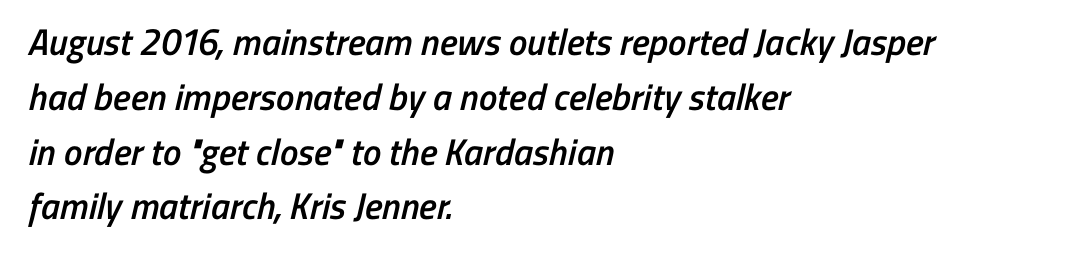
{"serif": "no", "bold": "semi", "weight": "semibold", "width": "condensed", "stroke_contrast": "low", "x_height": "medium", "monospaced": "no", "underline": "no", "align": "left", "line_spacing": "normal", "line_spacing_ratio": 1.48, "letter_spacing": "normal", "letter_spacing_em": 0.0, "glyph_px": 37}
